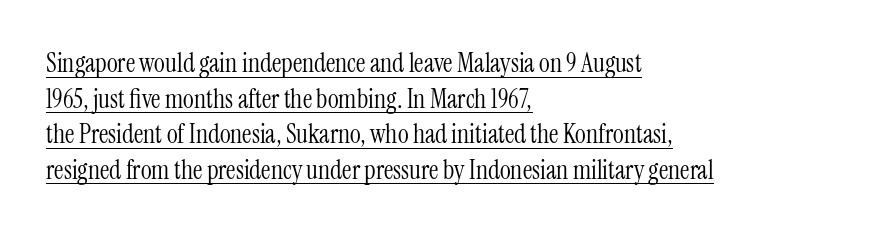
{"italic": "no", "bold": "no", "underline": "yes", "align": "left", "line_spacing": "normal", "line_spacing_ratio": 1.37, "letter_spacing": "normal", "letter_spacing_em": 0.0, "glyph_px": 26}
